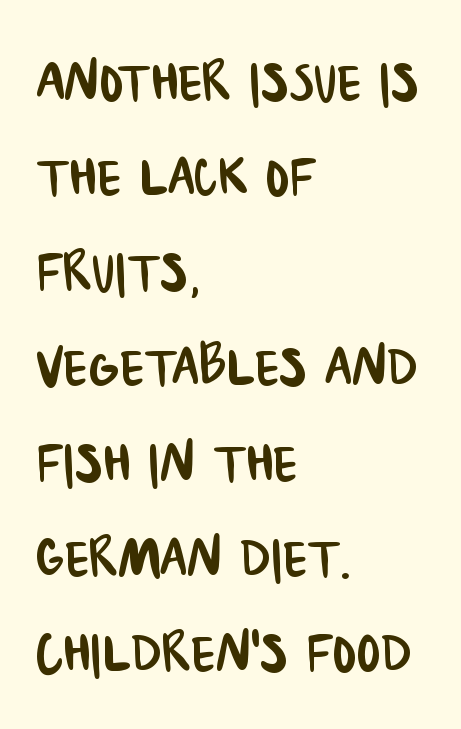
The image shows 71 px condensed sans-serif type; set left-aligned, normal line spacing (1.34x), normal letter spacing, not underlined; low stroke contrast and a large x-height.
